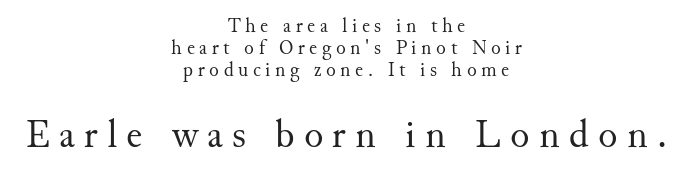
{"serif": "yes", "italic": "no", "bold": "no", "weight": "regular", "width": "normal", "stroke_contrast": "medium", "x_height": "small", "monospaced": "no", "underline": "no", "align": "center", "line_spacing": "tight", "line_spacing_ratio": 1.11, "letter_spacing": "wide", "letter_spacing_em": 0.23, "larger_block": "second", "size_ratio": 2.0, "glyph_px": 40}
